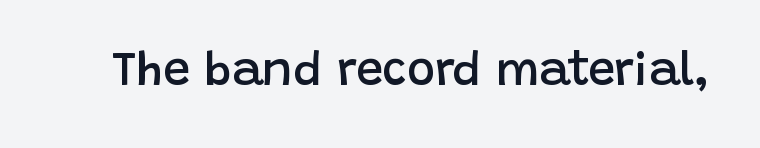
The image shows 47 px semibold sans-serif type, upright; set normal letter spacing, not underlined; low stroke contrast and a large x-height.
